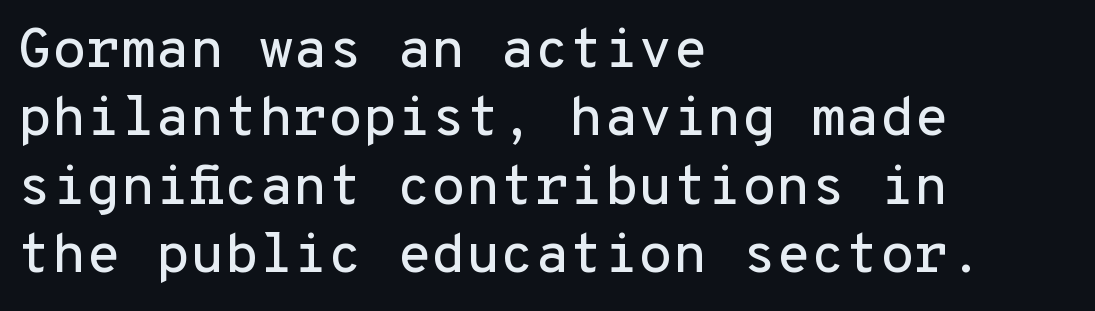
Q: Is the text italic (slanted)? A: No, it is upright.
Q: Is the typeface a serif or a sans-serif typeface? A: Sans-serif.
Q: Is the text underlined? A: No.
Q: How is the paragraph aligned? A: Left-aligned.
Q: Is the spacing between letters normal or unusually wide? A: Normal.
Q: Width (condensed, normal, or wide)? A: Normal.
Q: Stroke contrast? A: Low.
Q: x-height? A: Medium.
Q: Monospaced? A: Yes.
